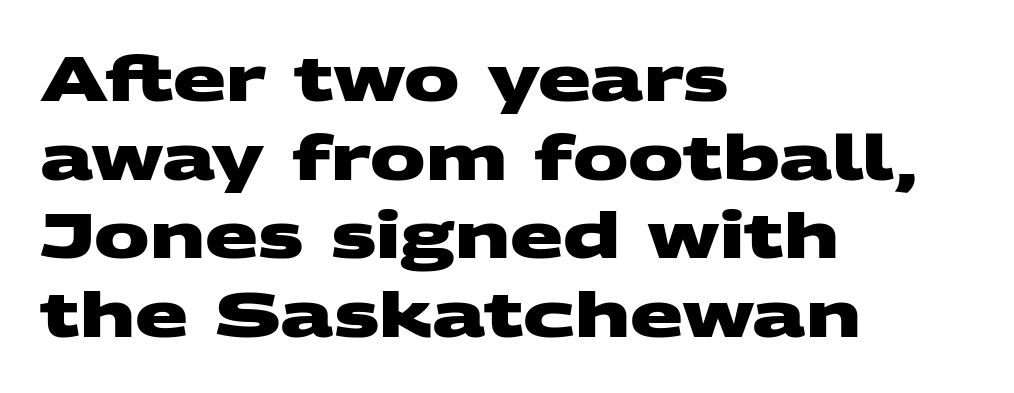
{"serif": "no", "bold": "yes", "weight": "heavy", "width": "wide", "stroke_contrast": "medium", "x_height": "large", "monospaced": "no", "underline": "no", "align": "left", "line_spacing": "normal", "line_spacing_ratio": 1.27, "letter_spacing": "normal", "letter_spacing_em": 0.0, "glyph_px": 62}
